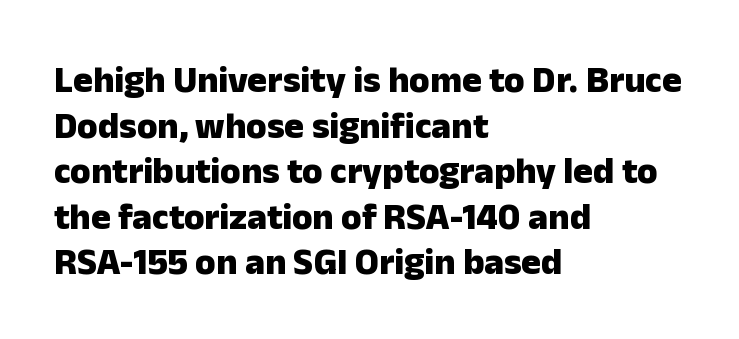
Nothing unusual about the tracking: characters are spaced as the font intends. The paragraph shown leans on its left margin. The face used here is proportionally spaced, like ordinary book or web type. Anything drawn beneath the words? Only blank space. Stroke thickness is high; the sample reads as a true bold. Serifs: no, the terminals of the letterforms are clean.
